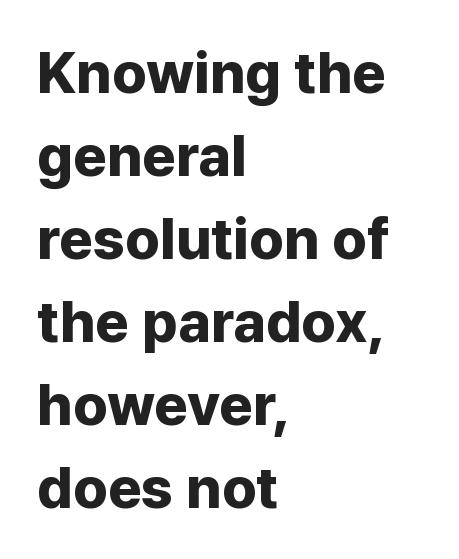
Left-aligned paragraph, ragged on the right. Here the designer chose a conventional face with non-uniform glyph widths. Nothing unusual about the tracking: characters are spaced as the font intends. Compared with typical paragraphs, the rows here are spaced about the same.
